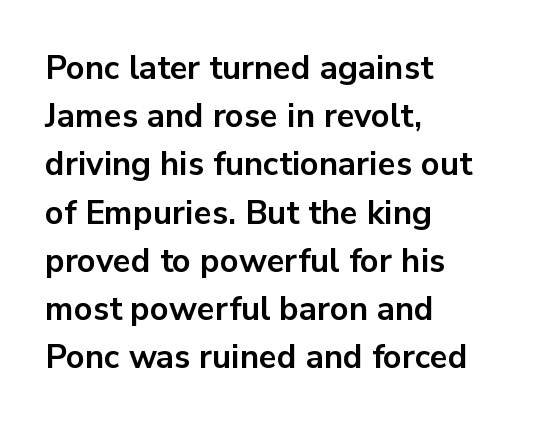
{"serif": "no", "italic": "no", "bold": "yes", "weight": "bold", "width": "normal", "stroke_contrast": "low", "x_height": "medium", "monospaced": "no", "underline": "no", "align": "left", "line_spacing": "normal", "line_spacing_ratio": 1.46, "letter_spacing": "normal", "letter_spacing_em": 0.0, "glyph_px": 33}
